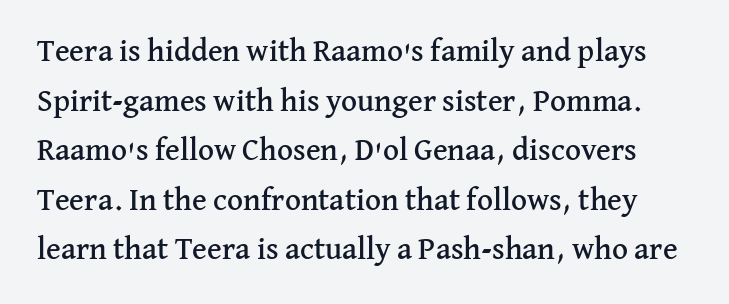
{"serif": "yes", "italic": "no", "width": "normal", "stroke_contrast": "medium", "x_height": "medium", "monospaced": "no", "underline": "no", "line_spacing": "normal", "line_spacing_ratio": 1.6, "letter_spacing": "normal", "letter_spacing_em": 0.0, "glyph_px": 31}
